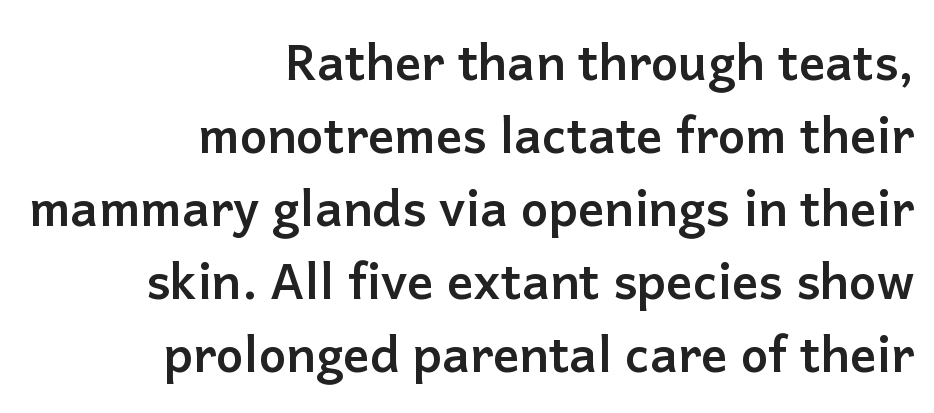
The image shows 49 px semibold sans-serif type, upright; set right-aligned, normal line spacing (1.49x), normal letter spacing, not underlined; low stroke contrast and a medium x-height.
